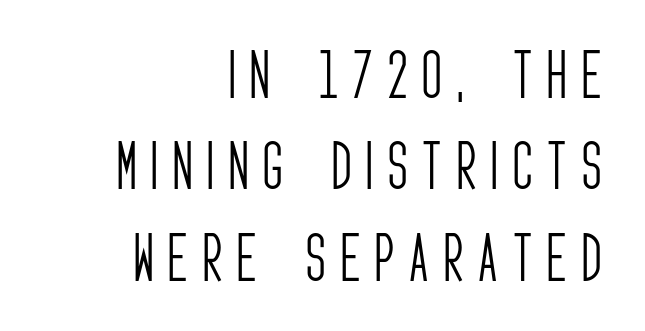
The weight would be labelled regular, book, light, or lighter still. Each new line begins a customary step beneath the previous one. Any mark beneath the type? The region is blank. The letters carry no serifs — their stems end cleanly without finishing strokes. What stands out about the letter spacing? Its width — letters are far apart. These lines were composed using upright roman letters.
